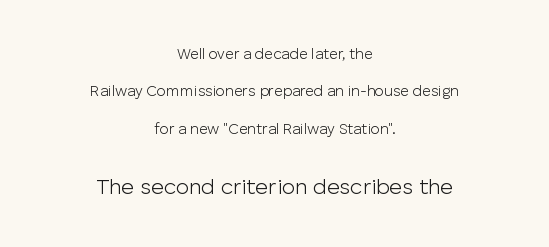
The letters stand straight up with perfectly vertical stems. This sample uses plain, unmodified letter spacing. Bold? No — there's no thickening of the strokes. The rag falls on both sides of this text block equally.
